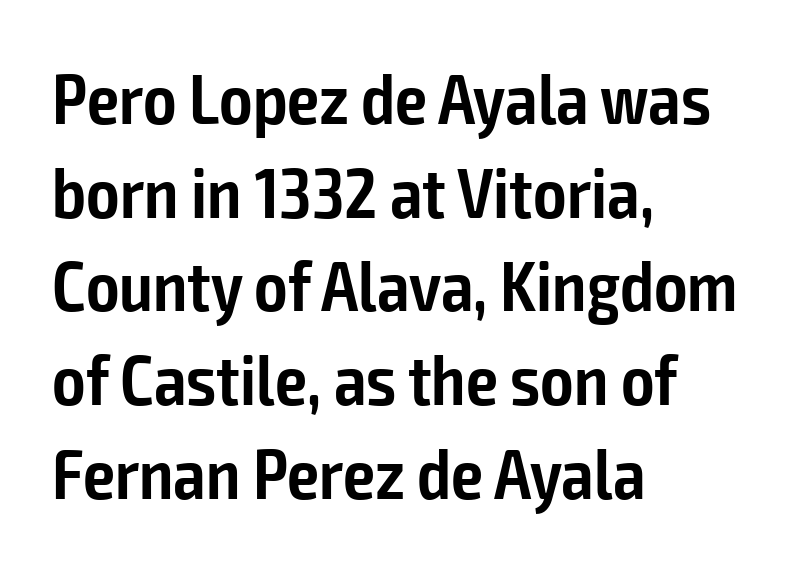
The font is running at a semibold setting, under full bold. These lines are composed in type without serifs. Compared with a centered layout, this one pins lines to the left instead. These lines are rendered in a variable-pitch font. Does the leading feel generous? No, just average.
